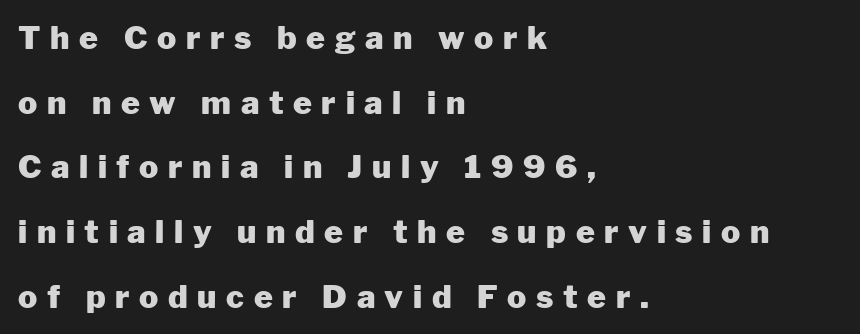
Q: Is the text bold? A: Yes.
Q: Is the text italic (slanted)? A: No, it is upright.
Q: Is the typeface a serif or a sans-serif typeface? A: Sans-serif.
Q: Is the text underlined? A: No.
Q: How is the paragraph aligned? A: Left-aligned.
Q: Is the spacing between letters normal or unusually wide? A: Unusually wide.
Q: Is the spacing between lines tight, normal or loose? A: Loose.
Q: Width (condensed, normal, or wide)? A: Normal.
Q: Stroke contrast? A: Low.
Q: x-height? A: Medium.
Q: Monospaced? A: No.
